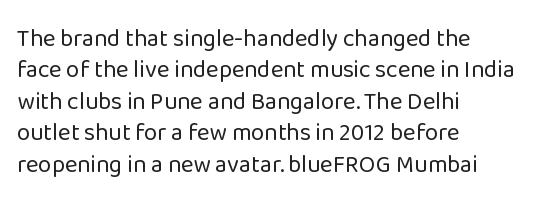
What stands out about the letter spacing? Nothing — it is the standard amount. Unmarked baselines from the first word to the last. The rendering anchors every line to the left-hand side. Regarding leading, the lines here are spaced in the standard way. Compared with a typical body face, this is equally light or lighter still. In terms of posture, this sample is upright.
